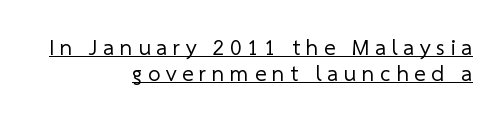
The image shows 22 px text type; set right-aligned, line spacing 1.18x, unusually wide letter spacing (+0.26 em), underlined.
